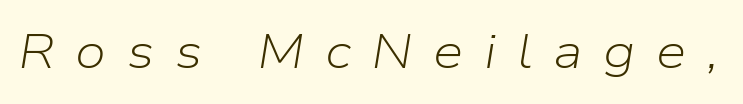
This rendering widens character spacing well past its baseline value. Posture: slanted. These lines are rendered in a variable-pitch font. Is the type heavy? It reads as light-to-regular instead.
